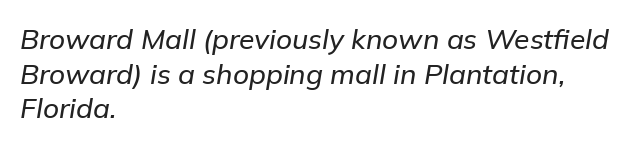
{"italic": "yes", "lean": "right", "slant_degrees": 9, "width": "normal", "stroke_contrast": "low", "x_height": "medium", "monospaced": "no", "underline": "no", "align": "left", "line_spacing_ratio": 1.24, "letter_spacing": "normal", "letter_spacing_em": 0.0, "glyph_px": 28}
